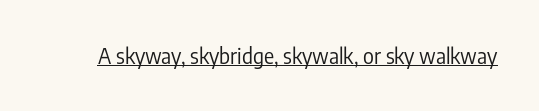
The image shows 21 px text type, upright; set normal letter spacing, underlined.
